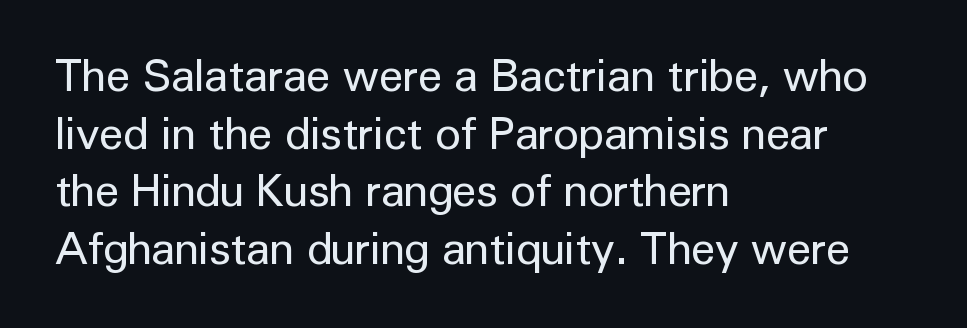
The image shows 44 px regular-weight sans-serif type, upright; set left-aligned, normal line spacing (1.31x), normal letter spacing, not underlined; low stroke contrast and a medium x-height.
